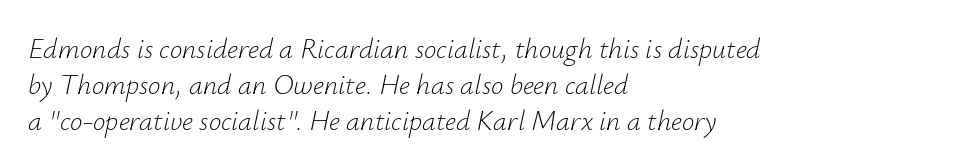
Q: Is the text bold? A: No.
Q: Is the text italic (slanted)? A: Yes, it leans right by about 12 degrees.
Q: Is the text underlined? A: No.
Q: How is the paragraph aligned? A: Left-aligned.
Q: Is the spacing between letters normal or unusually wide? A: Normal.
Q: Is the spacing between lines tight, normal or loose? A: Normal.
Q: Width (condensed, normal, or wide)? A: Normal.
Q: Stroke contrast? A: Low.
Q: x-height? A: Small.
Q: Monospaced? A: No.
